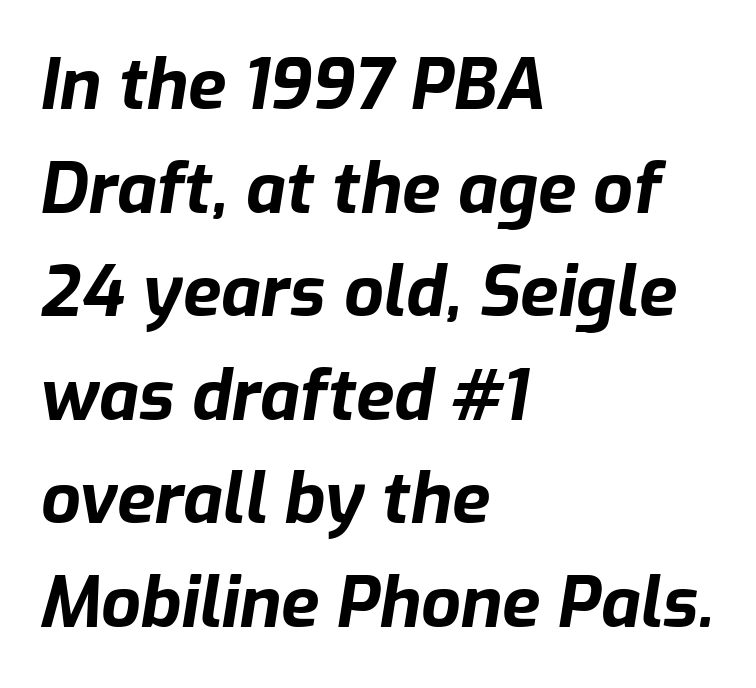
Rendered with sloped, italic letterforms. Notice how descenders clear the ascenders below comfortably — that's standard leading. Words float on clear page, feet unadorned. Notice how thick the strokes are: this is what a full bold looks like. The gaps between neighbouring characters are ordinary and unremarkable. Spacing verdict: proportional, widths tailored to each character.
